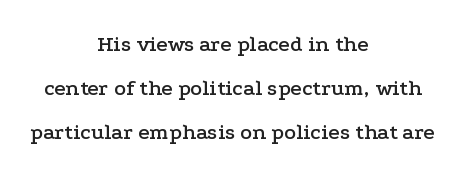
Bare-footed words on every line. Each word holds together tightly as a unit, with standard inter-letter gaps. Each line is balanced around a shared central axis. A great deal of white space separates one row of letters from the next. It's the straight-up-and-down kind of type.
